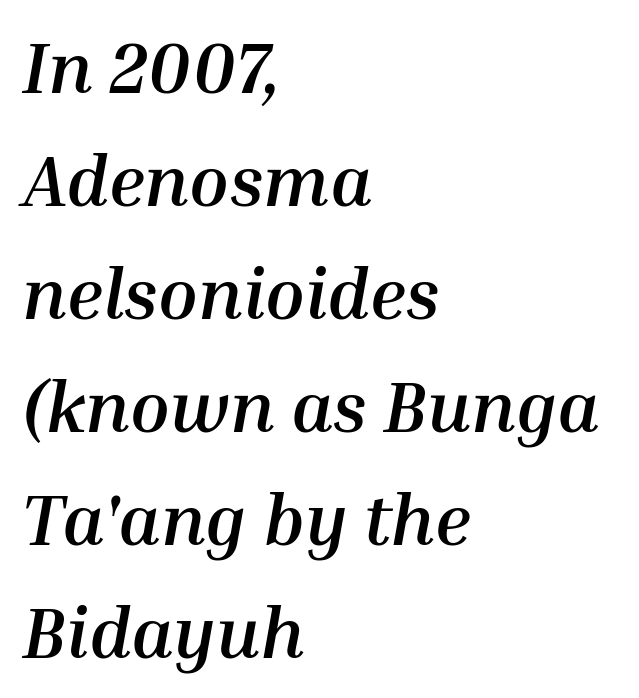
{"italic": "yes", "lean": "right", "slant_degrees": 10, "bold": "yes", "weight": "semibold", "width": "normal", "stroke_contrast": "medium", "x_height": "medium", "monospaced": "no", "underline": "no", "align": "left", "line_spacing": "normal", "line_spacing_ratio": 1.57, "letter_spacing": "normal", "letter_spacing_em": 0.0, "glyph_px": 72}
